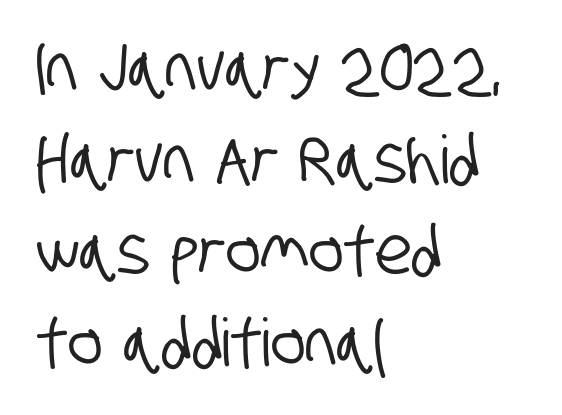
Lines of text with bare space underneath. The text was rendered using a sans face with plain stroke endings. Layout note: lines flush left. Notice how descenders clear the ascenders below comfortably — that's standard leading. The letters advance in unequal steps, a hallmark of proportional type.
